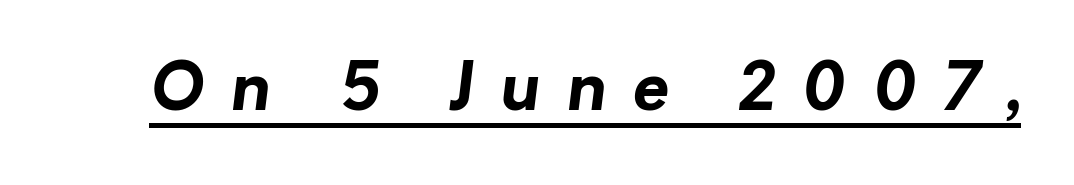
The image shows 66 px bold sans-serif type; set unusually wide letter spacing (+0.4 em), underlined; low stroke contrast and a medium x-height.
